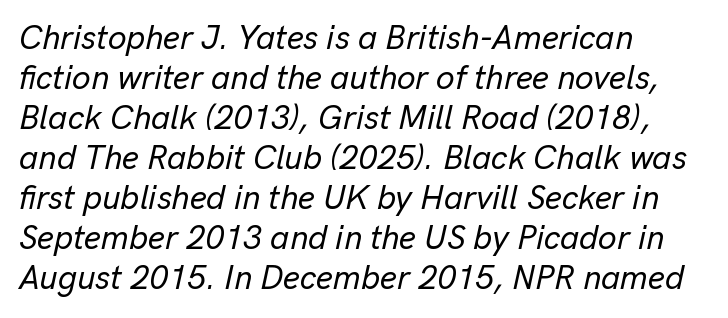
{"italic": "yes", "lean": "right", "slant_degrees": 13, "width": "normal", "stroke_contrast": "low", "x_height": "medium", "monospaced": "no", "underline": "no", "align": "left", "line_spacing_ratio": 1.21, "letter_spacing": "normal", "letter_spacing_em": 0.0, "glyph_px": 33}
